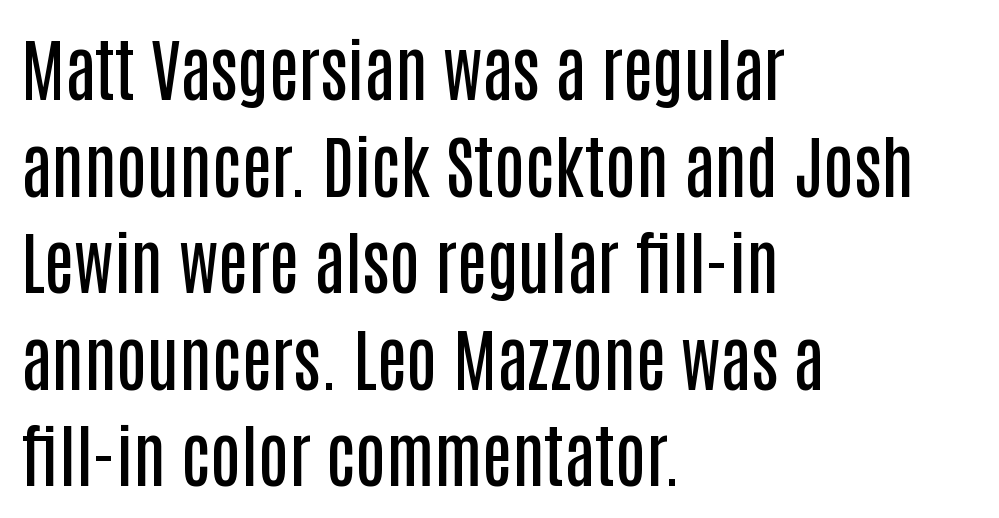
Q: Is the text bold? A: Semi-bold.
Q: Is the text italic (slanted)? A: No, it is upright.
Q: Is the typeface a serif or a sans-serif typeface? A: Sans-serif.
Q: Is the text underlined? A: No.
Q: How is the paragraph aligned? A: Left-aligned.
Q: Is the spacing between letters normal or unusually wide? A: Normal.
Q: Is the spacing between lines tight, normal or loose? A: Normal.
Q: Width (condensed, normal, or wide)? A: Condensed.
Q: Stroke contrast? A: Low.
Q: x-height? A: Large.
Q: Monospaced? A: No.
